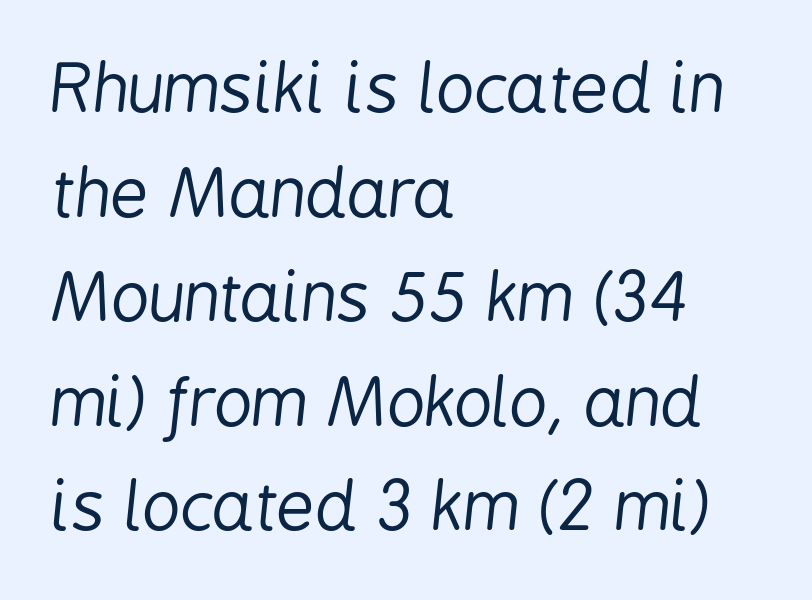
The image shows 67 px regular-weight, condensed type, italic (leaning right); set left-aligned, normal line spacing (1.56x), normal letter spacing, not underlined; low stroke contrast and a medium x-height.
